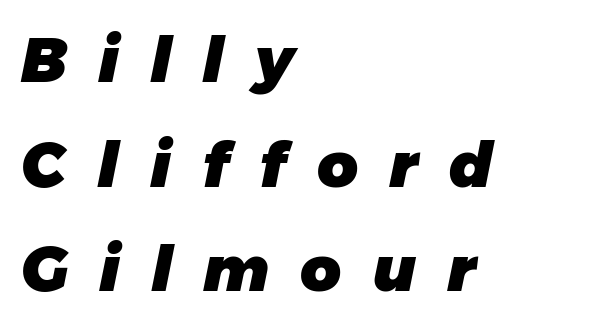
{"italic": "yes", "lean": "right", "slant_degrees": 11, "bold": "yes", "weight": "heavy", "width": "normal", "stroke_contrast": "low", "x_height": "medium", "monospaced": "no", "underline": "no", "align": "left", "line_spacing": "normal", "line_spacing_ratio": 1.66, "letter_spacing": "wide", "letter_spacing_em": 0.49, "glyph_px": 63}
